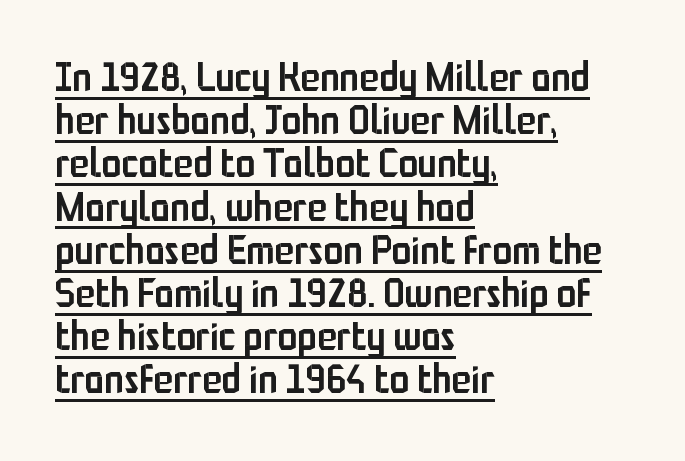
Q: Is the text bold? A: Semi-bold.
Q: Is the text italic (slanted)? A: No, it is upright.
Q: Is the typeface a serif or a sans-serif typeface? A: Sans-serif.
Q: Is the text underlined? A: Yes.
Q: How is the paragraph aligned? A: Left-aligned.
Q: Is the spacing between letters normal or unusually wide? A: Normal.
Q: Is the spacing between lines tight, normal or loose? A: Tight.
Q: Width (condensed, normal, or wide)? A: Condensed.
Q: Stroke contrast? A: Low.
Q: x-height? A: Medium.
Q: Monospaced? A: No.
